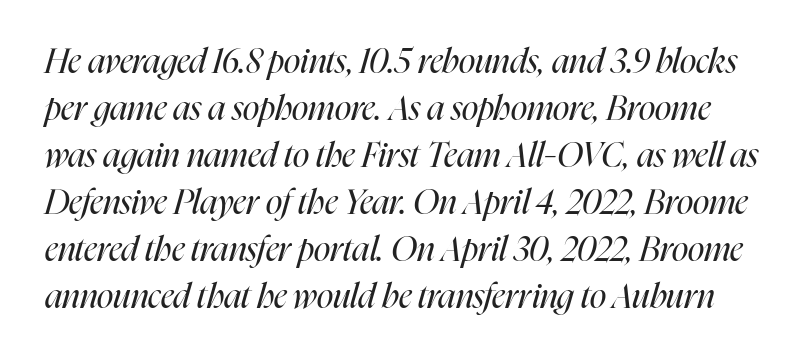
Q: Is the text bold? A: No.
Q: Is the text italic (slanted)? A: Yes, it leans right by about 16 degrees.
Q: Is the text underlined? A: No.
Q: Is the spacing between letters normal or unusually wide? A: Normal.
Q: Is the spacing between lines tight, normal or loose? A: Normal.
Q: Width (condensed, normal, or wide)? A: Condensed.
Q: Stroke contrast? A: High.
Q: x-height? A: Medium.
Q: Monospaced? A: No.
